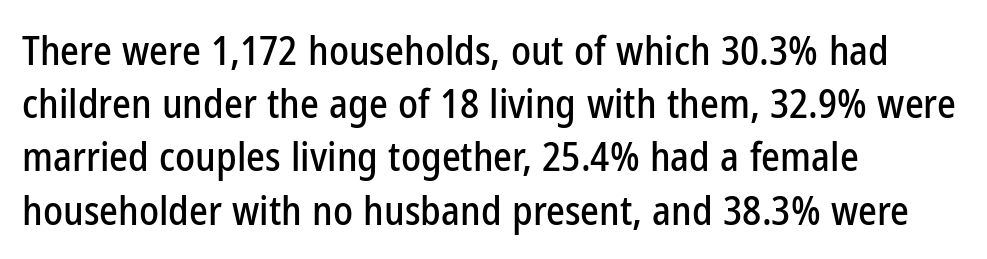
Reading down the block, your eye returns to a fixed left position each line. Between one letter and the next there's only the usual sliver of space. A sans-serif font was chosen for this passage. One glance says typical: line gaps are just what's usual. This sample uses an upright cut, with every glyph sitting square on the baseline. This rendering features lettering with no underline.
